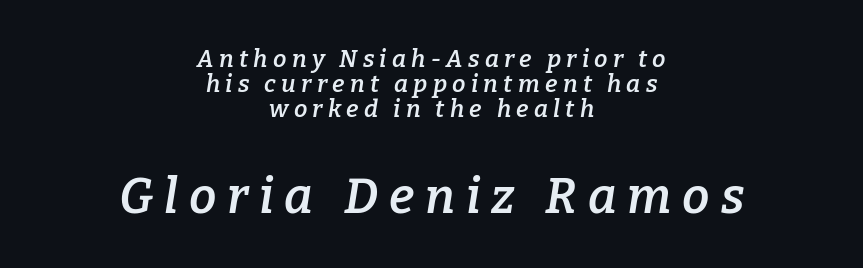
The image shows 49 px semibold serif type, italic (leaning right); set centered, tight line spacing (1.05x), unusually wide letter spacing (+0.22 em), not underlined; the second (bottom) block is 2.04x larger; low stroke contrast and a medium x-height.
